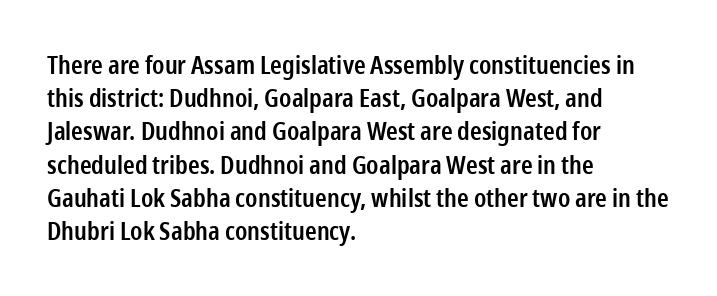
{"italic": "no", "bold": "semi", "underline": "no", "align": "left", "line_spacing": "normal", "line_spacing_ratio": 1.33, "letter_spacing": "normal", "letter_spacing_em": 0.0, "glyph_px": 25}
